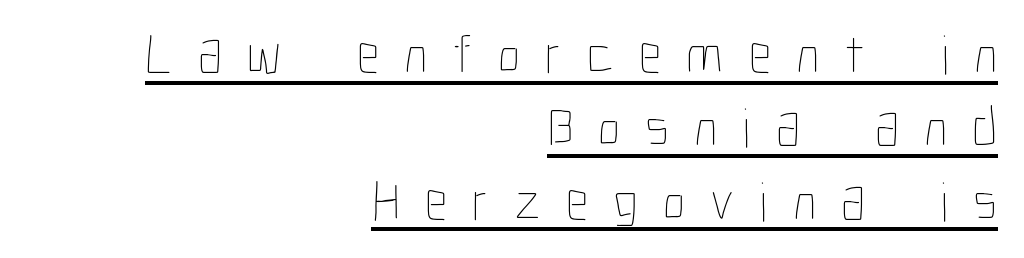
Q: Is the text bold? A: No.
Q: Is the text italic (slanted)? A: No, it is upright.
Q: Is the text underlined? A: Yes.
Q: How is the paragraph aligned? A: Right-aligned.
Q: Is the spacing between letters normal or unusually wide? A: Unusually wide.
Q: Is the spacing between lines tight, normal or loose? A: Normal.
Q: Width (condensed, normal, or wide)? A: Condensed.
Q: Stroke contrast? A: Low.
Q: x-height? A: Medium.
Q: Monospaced? A: No.
